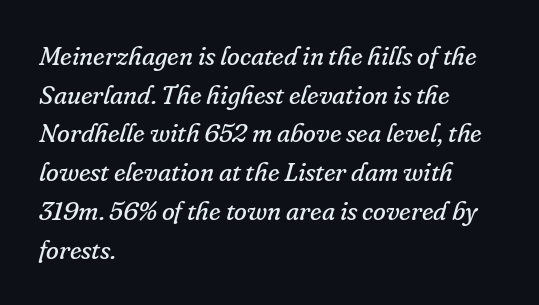
The image shows 26 px text type, italic (leaning right); set left-aligned, normal line spacing (1.49x), normal letter spacing, not underlined.
